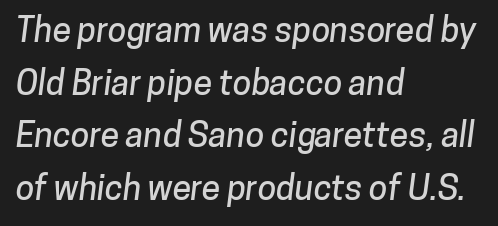
{"serif": "no", "width": "normal", "stroke_contrast": "low", "x_height": "medium", "monospaced": "no", "underline": "no", "align": "left", "line_spacing": "normal", "line_spacing_ratio": 1.55, "letter_spacing": "normal", "letter_spacing_em": 0.0, "glyph_px": 34}
